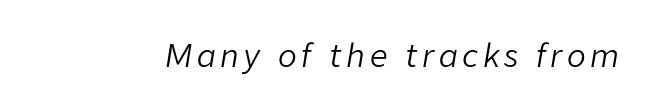
The image shows 31 px light type, italic (leaning right); set not underlined; low stroke contrast and a medium x-height.
